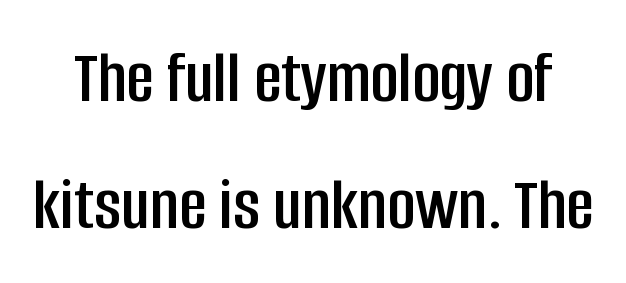
Q: Is the text italic (slanted)? A: No, it is upright.
Q: Is the typeface a serif or a sans-serif typeface? A: Sans-serif.
Q: Is the text underlined? A: No.
Q: Is the spacing between letters normal or unusually wide? A: Normal.
Q: Is the spacing between lines tight, normal or loose? A: Normal.
Q: Width (condensed, normal, or wide)? A: Condensed.
Q: Stroke contrast? A: Low.
Q: x-height? A: Large.
Q: Monospaced? A: No.
